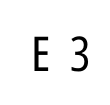
Words float on clear page, feet unadorned. The gaps between neighbouring characters are conspicuously large. Vertical strokes here are truly vertical. Type style note: lacks serifs. Looks like regular typesetting: each glyph gets only the width it needs.
